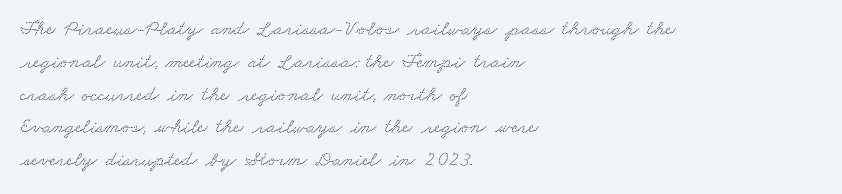
{"underline": "no", "align": "left", "line_spacing": "normal", "line_spacing_ratio": 1.56, "letter_spacing": "normal", "letter_spacing_em": 0.0, "glyph_px": 21}
